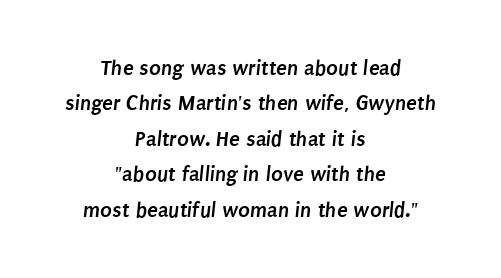
The image shows 22 px bold type; set centered, normal line spacing (1.61x), normal letter spacing, not underlined.
